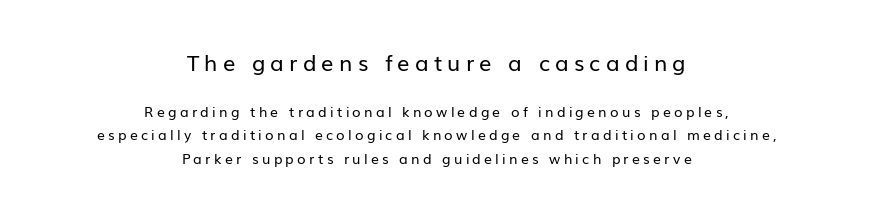
Q: Is the text bold? A: No.
Q: Is the text italic (slanted)? A: No, it is upright.
Q: Is the text underlined? A: No.
Q: How is the paragraph aligned? A: Centered.
Q: Is the spacing between letters normal or unusually wide? A: Unusually wide.
Q: Is the spacing between lines tight, normal or loose? A: Normal.
Q: Which block of text is set in a larger size, the first (top) or the second (bottom)? A: The first (top) one.
